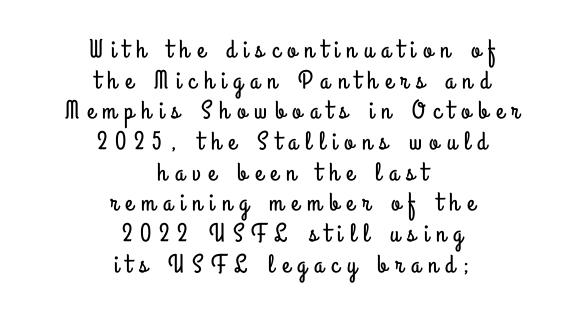
The image shows 26 px text type, upright; set centered, line spacing 1.18x, unusually wide letter spacing (+0.3 em), not underlined.
